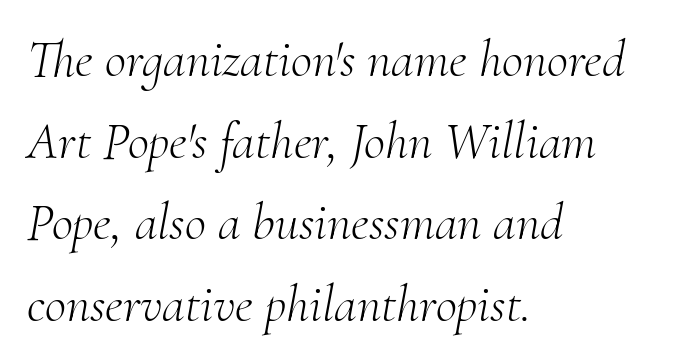
{"serif": "yes", "italic": "yes", "lean": "right", "slant_degrees": 10, "bold": "no", "weight": "light", "width": "normal", "stroke_contrast": "medium", "x_height": "small", "monospaced": "no", "underline": "no", "align": "left", "line_spacing": "normal", "line_spacing_ratio": 1.57, "letter_spacing": "normal", "letter_spacing_em": 0.0, "glyph_px": 52}
